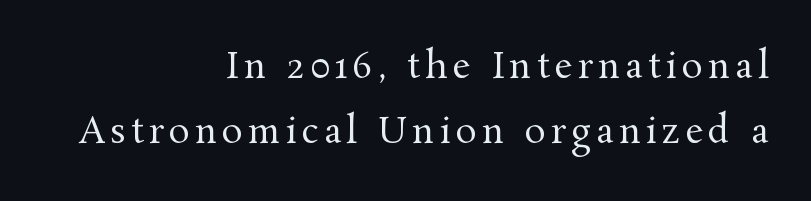
Q: Is the text bold? A: No.
Q: Is the text italic (slanted)? A: No, it is upright.
Q: Is the typeface a serif or a sans-serif typeface? A: Serif.
Q: Is the text underlined? A: No.
Q: How is the paragraph aligned? A: Right-aligned.
Q: Width (condensed, normal, or wide)? A: Normal.
Q: Stroke contrast? A: Medium.
Q: x-height? A: Medium.
Q: Monospaced? A: No.
